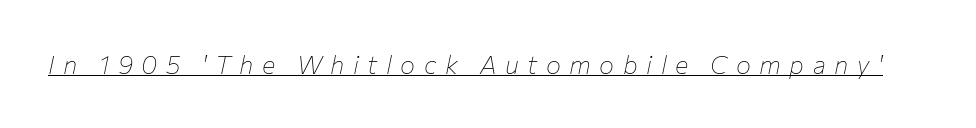
{"italic": "yes", "lean": "right", "slant_degrees": 12, "bold": "no", "underline": "yes", "letter_spacing": "wide", "letter_spacing_em": 0.34, "glyph_px": 25}
